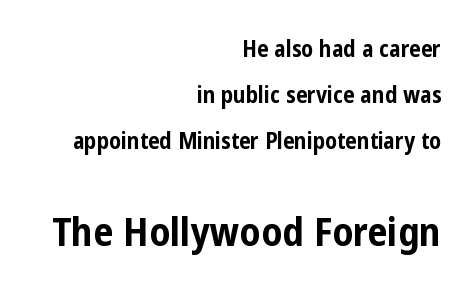
Q: Is the text bold? A: Yes.
Q: Is the text italic (slanted)? A: No, it is upright.
Q: Is the typeface a serif or a sans-serif typeface? A: Sans-serif.
Q: Is the text underlined? A: No.
Q: How is the paragraph aligned? A: Right-aligned.
Q: Is the spacing between letters normal or unusually wide? A: Normal.
Q: Is the spacing between lines tight, normal or loose? A: Loose.
Q: Which block of text is set in a larger size, the first (top) or the second (bottom)? A: The second (bottom) one.
Q: Width (condensed, normal, or wide)? A: Condensed.
Q: Stroke contrast? A: Low.
Q: x-height? A: Medium.
Q: Monospaced? A: No.
